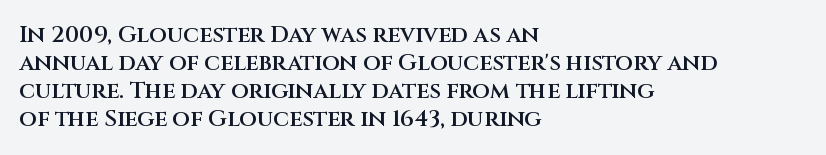
The image shows 23 px text type, upright; set left-aligned, line spacing 1.22x, normal letter spacing, not underlined.
